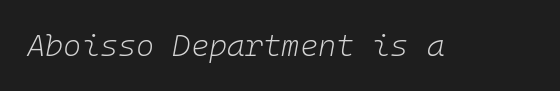
The image shows 31 px light type, italic (leaning right), monospaced; set normal letter spacing, not underlined; low stroke contrast and a medium x-height.
